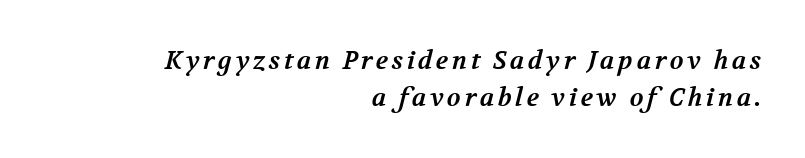
Q: Is the text bold? A: Yes.
Q: Is the text underlined? A: No.
Q: How is the paragraph aligned? A: Right-aligned.
Q: Is the spacing between lines tight, normal or loose? A: Normal.
